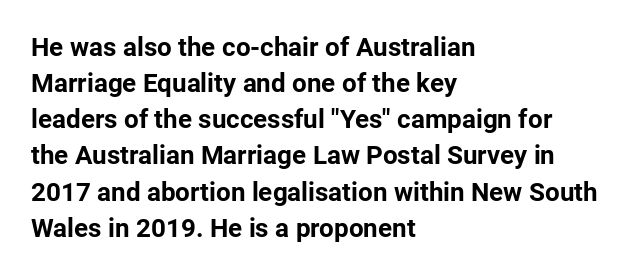
The image shows 26 px bold type, upright; set left-aligned, normal line spacing (1.39x), normal letter spacing, not underlined.
